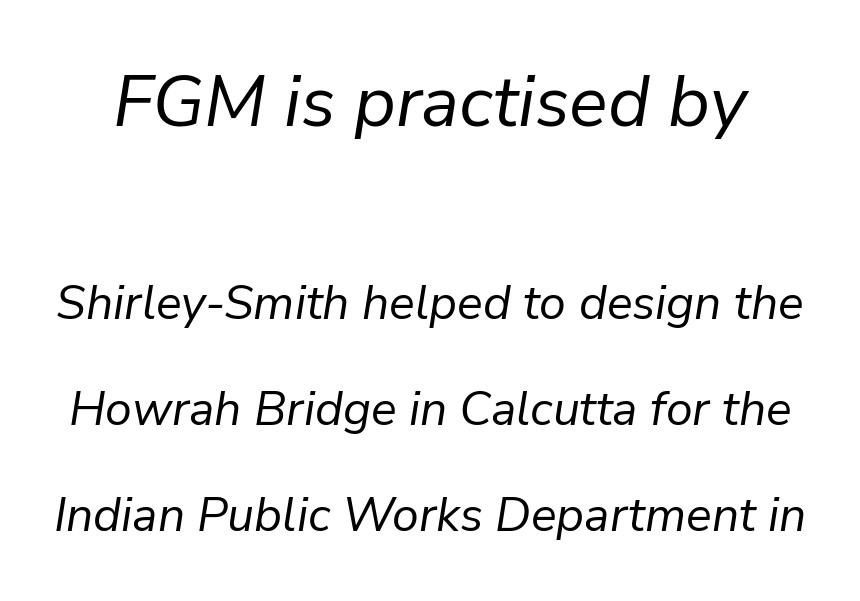
Here the glyphs are tracked normally, forming tight word shapes. On a weight scale, this lands at 450 or below. In terms of posture, this sample is oblique. In this sample the first text group is rendered at the bigger scale. Does the leading feel generous? Absolutely, it's lavish. Bare-footed words on every line.
